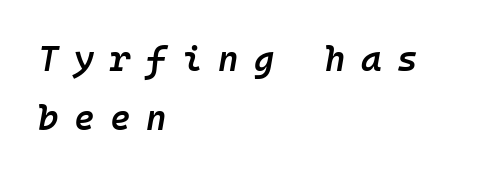
The image shows 35 px semibold type, italic (leaning right), monospaced; set left-aligned, normal line spacing (1.69x), unusually wide letter spacing (+0.44 em), not underlined; low stroke contrast and a medium x-height.
